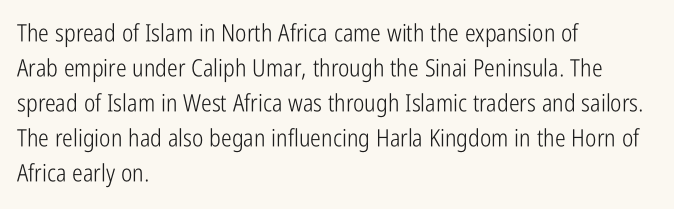
The image shows 24 px text type, upright; set left-aligned, normal line spacing (1.46x), normal letter spacing, not underlined.
